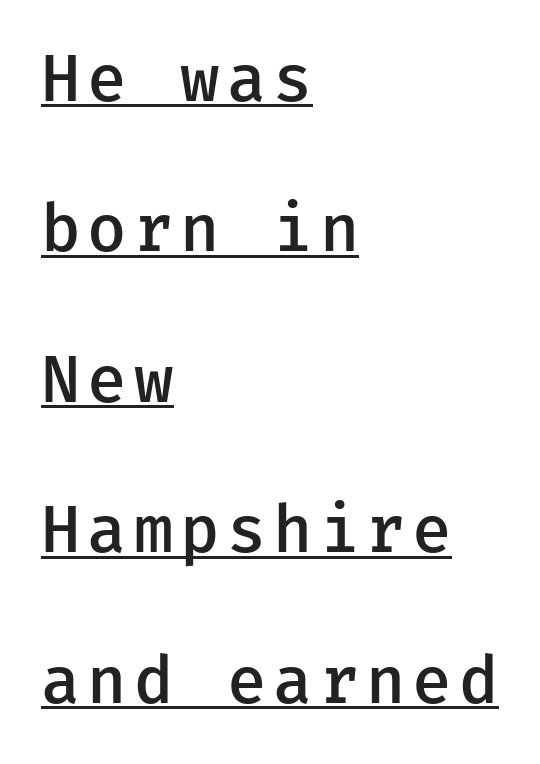
Is there any slant? The stems are plumb. Leading: increased. Typographically, this falls in the sans-serif category. Like a heading marked for emphasis, these lines bear an underscore.
